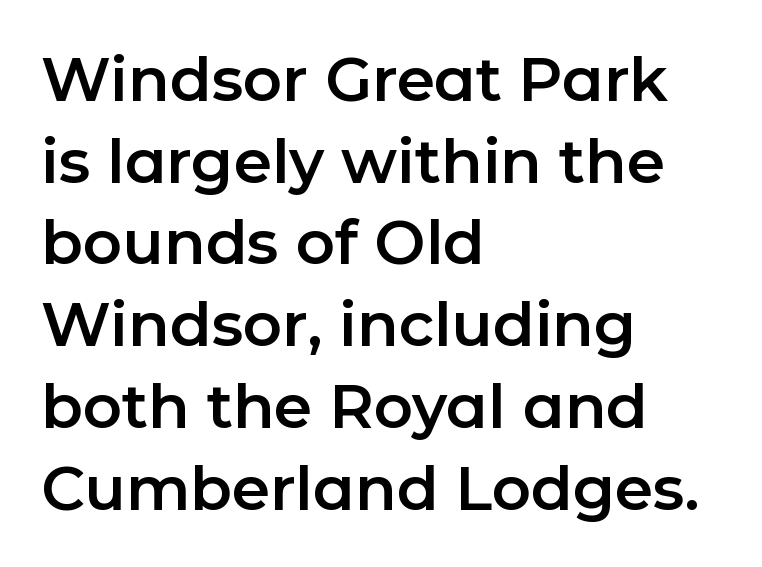
A typesetter would call this proportional, since set widths differ per character. Successive baselines arrive at the customary interval. This sample uses a sans-serif face. Do the letters lean? They stand straight. Which margin do the lines hug? The left one — the right edge is uneven.
